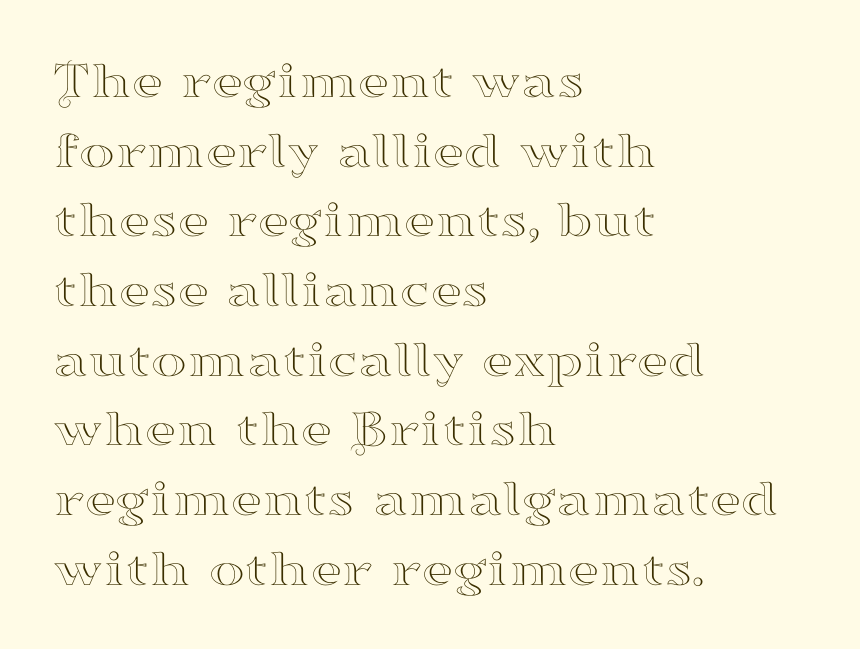
Q: Is the text italic (slanted)? A: No, it is upright.
Q: Is the typeface a serif or a sans-serif typeface? A: Serif.
Q: Is the text underlined? A: No.
Q: How is the paragraph aligned? A: Left-aligned.
Q: Is the spacing between letters normal or unusually wide? A: Normal.
Q: Is the spacing between lines tight, normal or loose? A: Normal.
Q: Width (condensed, normal, or wide)? A: Wide.
Q: Stroke contrast? A: High.
Q: x-height? A: Small.
Q: Monospaced? A: No.
